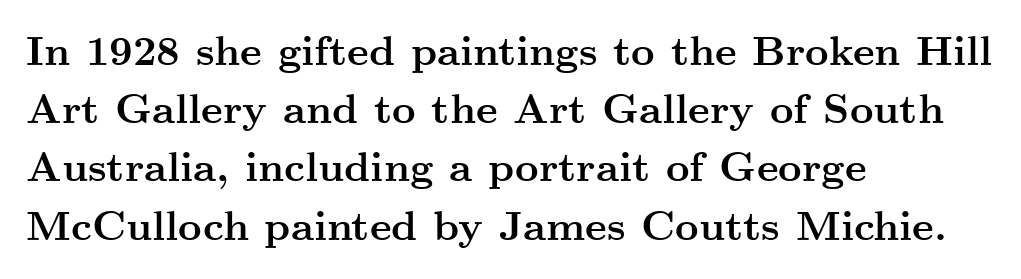
The image shows 41 px semibold, wide serif type, upright; set left-aligned, normal line spacing (1.42x), normal letter spacing, not underlined; medium stroke contrast and a small x-height.
